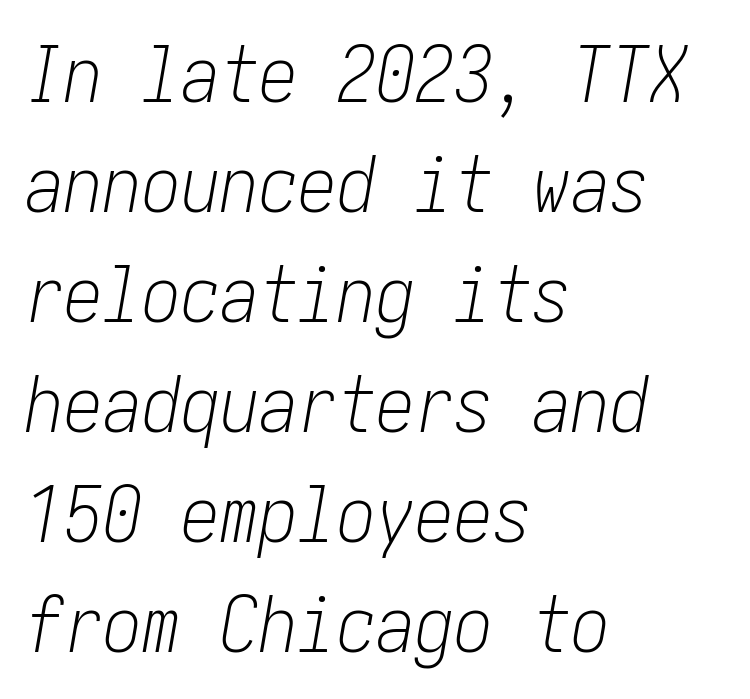
Weight: regular or lighter. The rag falls on the right side of this text block. You can tell it's italic because the verticals aren't actually vertical. The horizontal fit of the characters is conventional and even. Anything drawn beneath the words? Only blank space. Summary of vertical rhythm: regular, with standard interline spacing.
